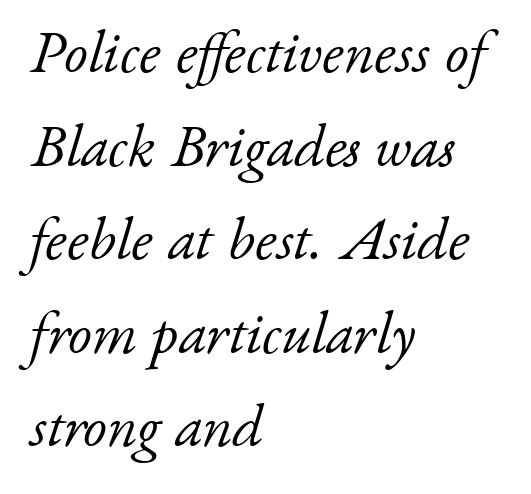
Line beginnings align vertically; line endings do not. Observe the serifs anchoring each vertical stroke in this sample. Think standard paragraph weight, or any step lighter than that. The font's italic variant was chosen for this text.
